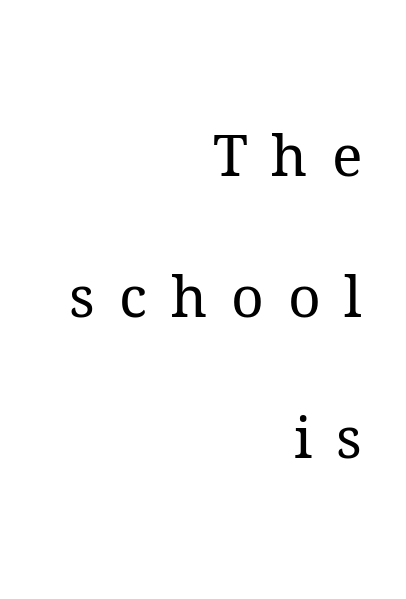
Q: Is the text bold? A: No.
Q: Is the text italic (slanted)? A: No, it is upright.
Q: Is the typeface a serif or a sans-serif typeface? A: Serif.
Q: Is the text underlined? A: No.
Q: How is the paragraph aligned? A: Right-aligned.
Q: Is the spacing between letters normal or unusually wide? A: Unusually wide.
Q: Is the spacing between lines tight, normal or loose? A: Loose.
Q: Width (condensed, normal, or wide)? A: Normal.
Q: Stroke contrast? A: Medium.
Q: x-height? A: Medium.
Q: Monospaced? A: No.
